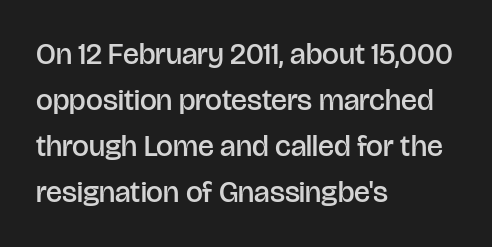
The image shows 30 px semibold sans-serif type, upright; set left-aligned, normal line spacing (1.53x), normal letter spacing, not underlined; low stroke contrast and a large x-height.
